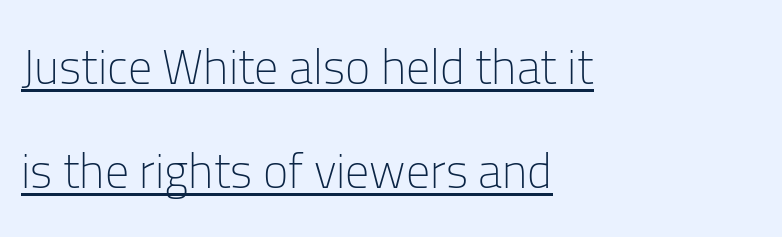
The image shows 48 px light sans-serif type, upright; set left-aligned, loose line spacing (2.16x), normal letter spacing, underlined; low stroke contrast and a medium x-height.
